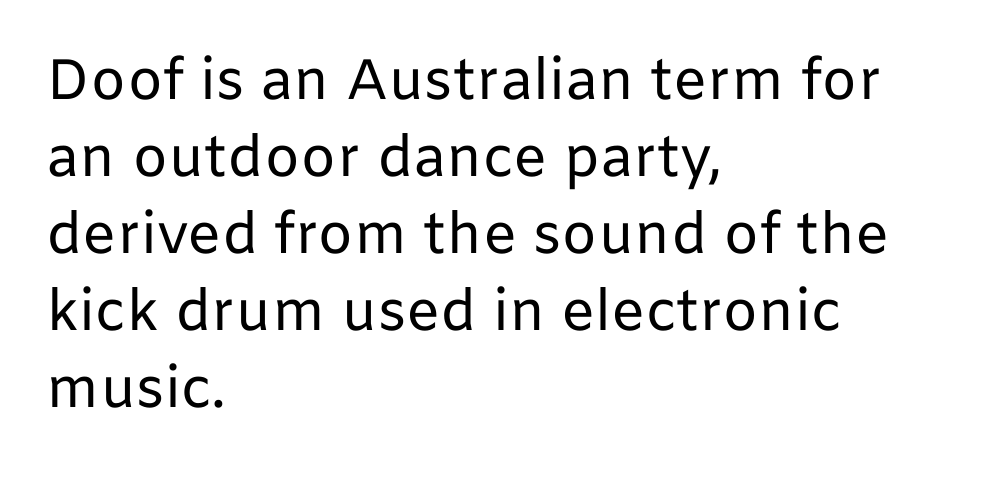
Is there much room between lines? A standard amount, neither cramped nor airy. Posture: vertical. Character widths vary here, with narrow letters taking less room than wide ones. The font family rendered here belongs to the sans-serif group. These lines keep a tight, regular rhythm from letter to letter.
